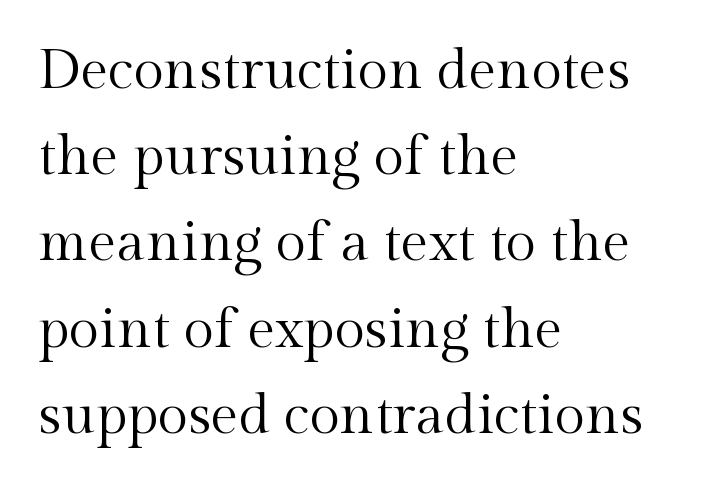
The image shows 56 px regular-weight serif type, upright; set left-aligned, normal line spacing (1.54x), normal letter spacing, not underlined; a medium x-height.
